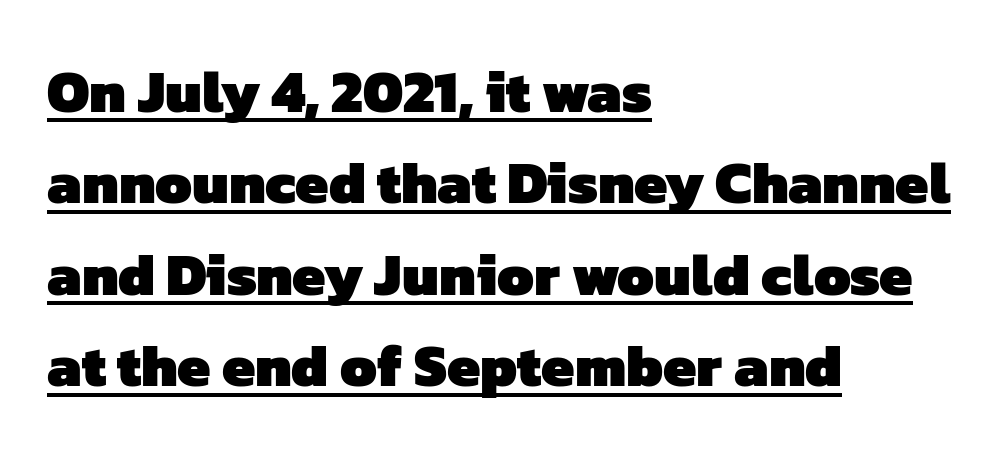
The image shows 59 px heavy sans-serif type; set left-aligned, normal line spacing (1.55x), normal letter spacing, underlined; low stroke contrast and a medium x-height.
